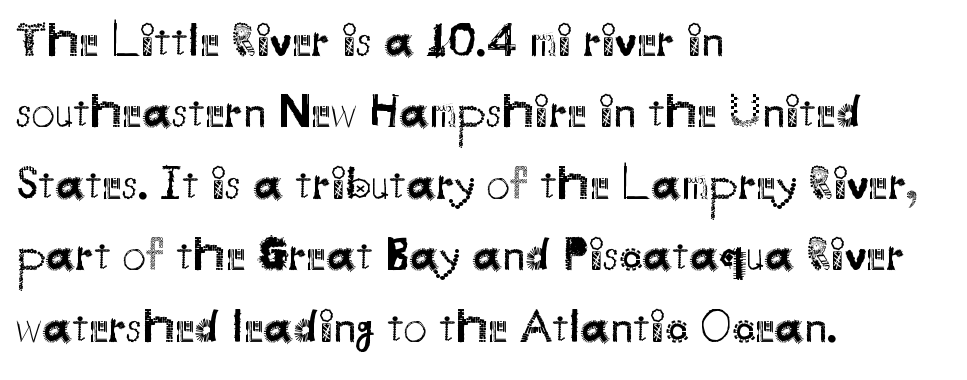
The image shows 47 px regular-weight sans-serif type, upright; set left-aligned, normal line spacing (1.52x), normal letter spacing, not underlined; medium stroke contrast and a small x-height.
